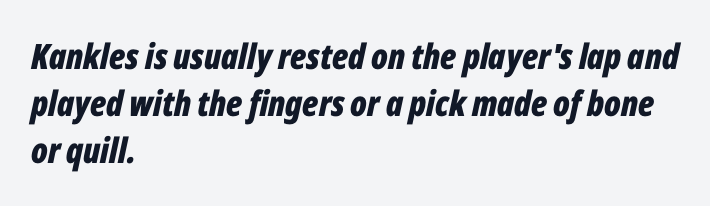
You'd pick this weight for a headline — it's a proper bold. Line starts are locked; line ends wander. Italic: yes, the glyphs are oblique. How would I describe the line gaps? Plain and ordinary. Look at the tracking — it's just the regular setting, nothing added.
